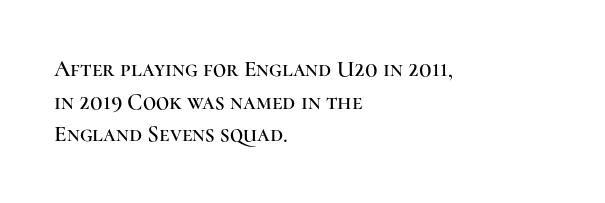
All the whitespace from short lines collects on the right. Standard letterfit; no display-style spreading of the glyphs. The area under the type is left untouched. Characters remain perfectly vertical along every line. If you measured baseline to baseline, you'd find a middling distance.
